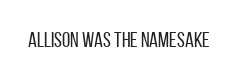
The passage shown is not underscored anywhere. The font's upright variant was chosen for this text. Stems here are at most as thick as an everyday book face. Observe the ordinary spacing: letters are neighbours, not strangers.
